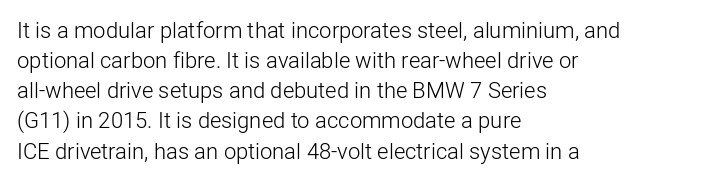
The image shows 22 px text type, upright; set left-aligned, normal line spacing (1.37x), normal letter spacing, not underlined.
